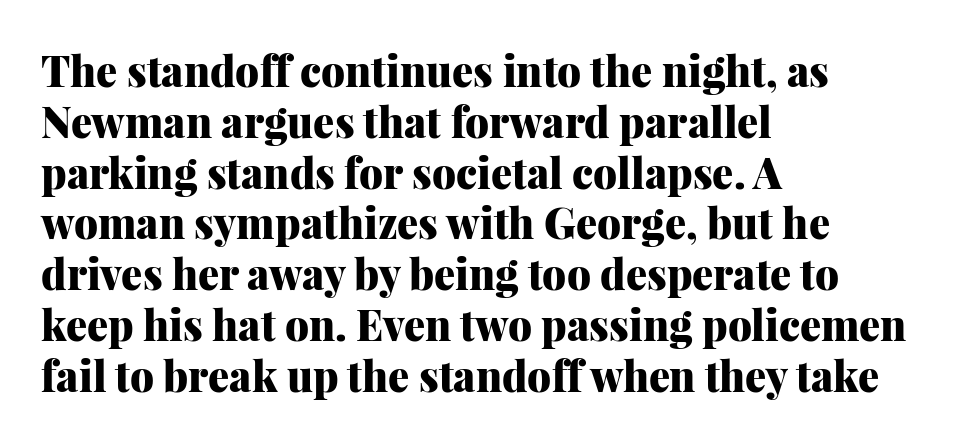
The image shows 42 px heavy serif type, upright; set left-aligned, line spacing 1.21x, normal letter spacing, not underlined; medium stroke contrast and a medium x-height.
